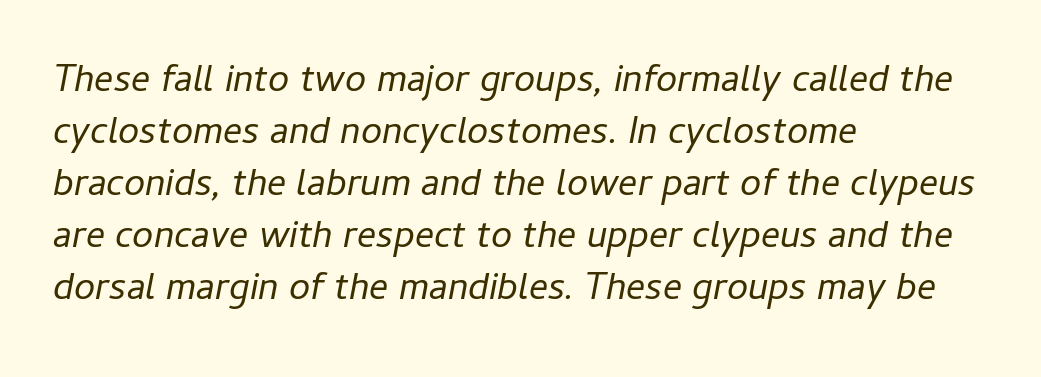
Heft: none added — not bold. The space beneath each line is pristine and unruled. Is the letter spacing exaggerated? No — it looks like the ordinary default. This sample uses an oblique cut, with every glyph tilted off the vertical.
